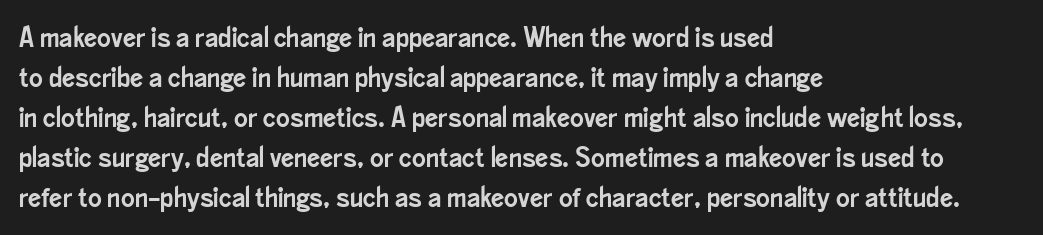
Spacing between characters is what you'd get straight out of the box. Horizontal bands of white between lines are of average thickness. Varying glyph widths throughout — classic text-font behaviour. Horizontally, the lines are justified to the leading edge only. Plain, unruled lines of type.
